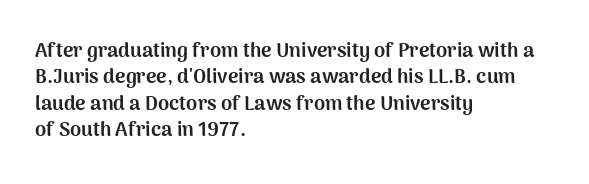
No extra tracking has been applied to these lines. The font is running at its bold setting. Students, observe: this is what conventionally led text looks like. Ascenders rise straight up at ninety degrees.
